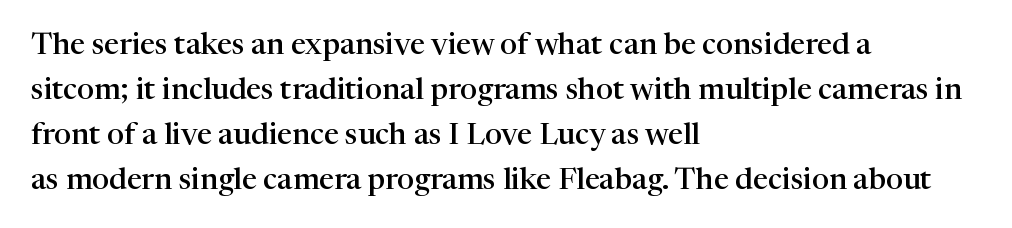
The image shows 30 px semibold serif type, upright; set left-aligned, normal line spacing (1.5x), normal letter spacing, not underlined; high stroke contrast and a medium x-height.
